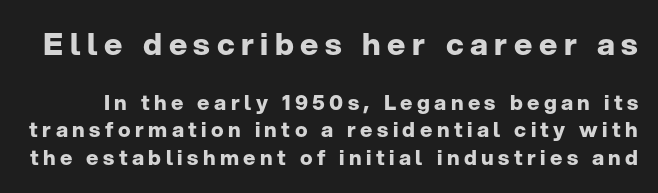
Q: Is the text bold? A: Yes.
Q: Is the text italic (slanted)? A: No, it is upright.
Q: Is the typeface a serif or a sans-serif typeface? A: Sans-serif.
Q: Is the text underlined? A: No.
Q: Is the spacing between letters normal or unusually wide? A: Unusually wide.
Q: Is the spacing between lines tight, normal or loose? A: Normal.
Q: Which block of text is set in a larger size, the first (top) or the second (bottom)? A: The first (top) one.
Q: Width (condensed, normal, or wide)? A: Normal.
Q: Stroke contrast? A: Low.
Q: x-height? A: Medium.
Q: Monospaced? A: No.
